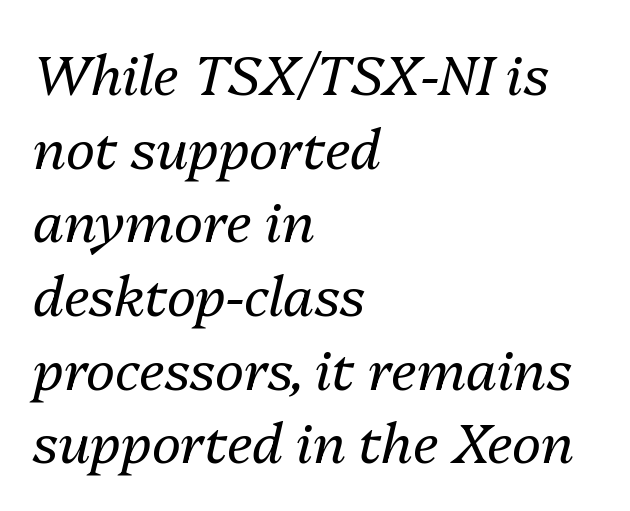
Q: Is the text bold? A: No.
Q: Is the text italic (slanted)? A: Yes, it leans right by about 13 degrees.
Q: Is the text underlined? A: No.
Q: How is the paragraph aligned? A: Left-aligned.
Q: Is the spacing between letters normal or unusually wide? A: Normal.
Q: Is the spacing between lines tight, normal or loose? A: Normal.
Q: Width (condensed, normal, or wide)? A: Normal.
Q: Stroke contrast? A: Medium.
Q: x-height? A: Medium.
Q: Monospaced? A: No.
